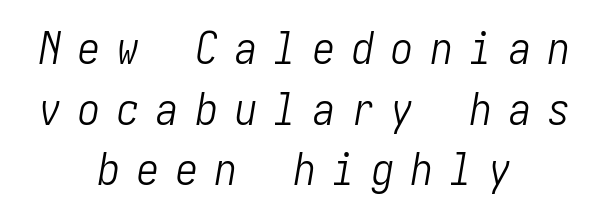
Loose tracking; the words dissolve into strings of separated letters. Heft: none added — not bold. Both edges are ragged and mirror each other, which tells us the setting is centered. These lines sit exactly where default settings would place them.
